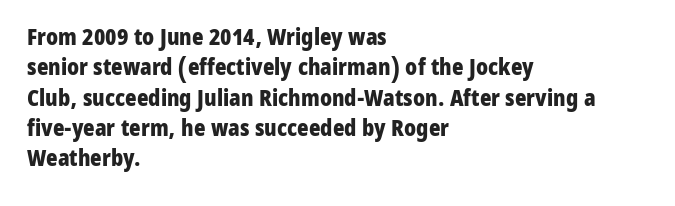
The paragraph shown leans on its left margin. The glyphs have the mass of a bold cut. How are the letters spaced? Ordinarily, with no added tracking. This sample uses an upright cut, with every glyph sitting square on the baseline.
